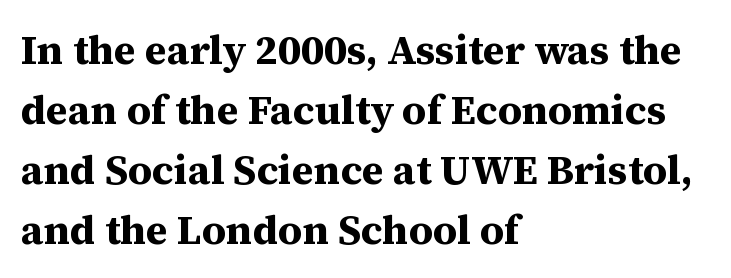
Q: Is the text bold? A: Yes.
Q: Is the text italic (slanted)? A: No, it is upright.
Q: Is the typeface a serif or a sans-serif typeface? A: Serif.
Q: Is the text underlined? A: No.
Q: How is the paragraph aligned? A: Left-aligned.
Q: Is the spacing between letters normal or unusually wide? A: Normal.
Q: Is the spacing between lines tight, normal or loose? A: Normal.
Q: Width (condensed, normal, or wide)? A: Normal.
Q: Stroke contrast? A: Medium.
Q: x-height? A: Medium.
Q: Monospaced? A: No.
